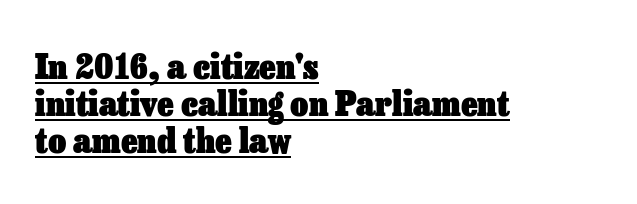
In terms of leading, this rendering errs on the cramped side. The face used here is rendered with its standard letterfit. Has an underline been added? It has. Here the designer chose a conventional face with non-uniform glyph widths. Heavy-handed strokes throughout: this text is bold.
